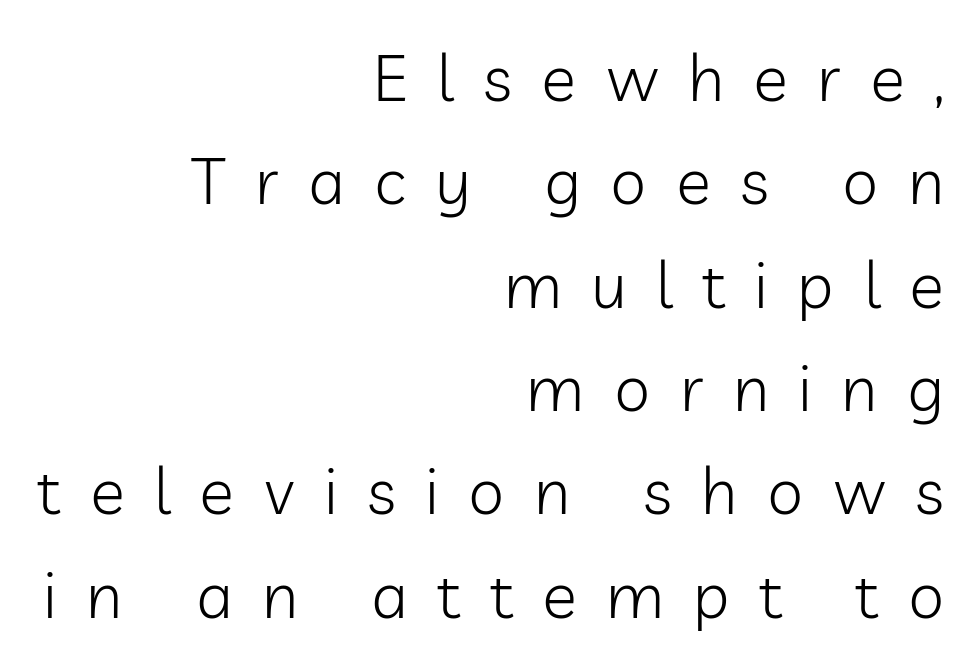
The image shows 65 px light sans-serif type, upright; set right-aligned, normal line spacing (1.59x), unusually wide letter spacing (+0.45 em), not underlined; low stroke contrast and a medium x-height.
